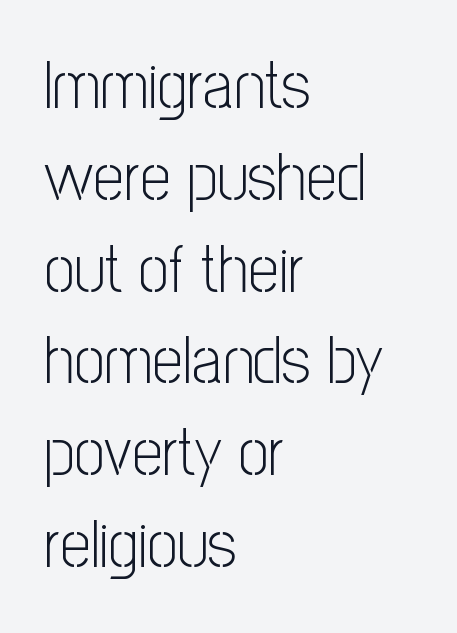
The image shows 68 px light, condensed sans-serif type, upright; set left-aligned, normal line spacing (1.35x), normal letter spacing, not underlined; low stroke contrast and a medium x-height.
